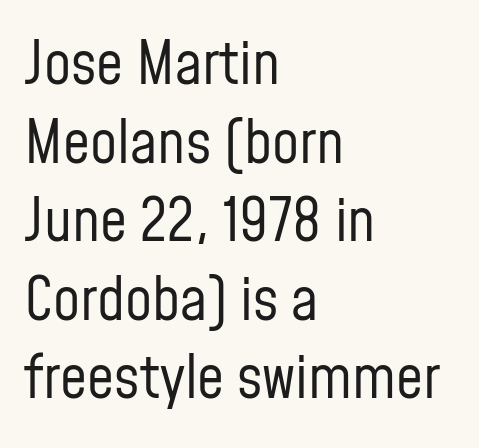
Q: Is the text bold? A: No.
Q: Is the text italic (slanted)? A: No, it is upright.
Q: Is the typeface a serif or a sans-serif typeface? A: Sans-serif.
Q: Is the text underlined? A: No.
Q: How is the paragraph aligned? A: Left-aligned.
Q: Is the spacing between letters normal or unusually wide? A: Normal.
Q: Is the spacing between lines tight, normal or loose? A: Normal.
Q: Width (condensed, normal, or wide)? A: Condensed.
Q: Stroke contrast? A: Low.
Q: x-height? A: Medium.
Q: Monospaced? A: No.
